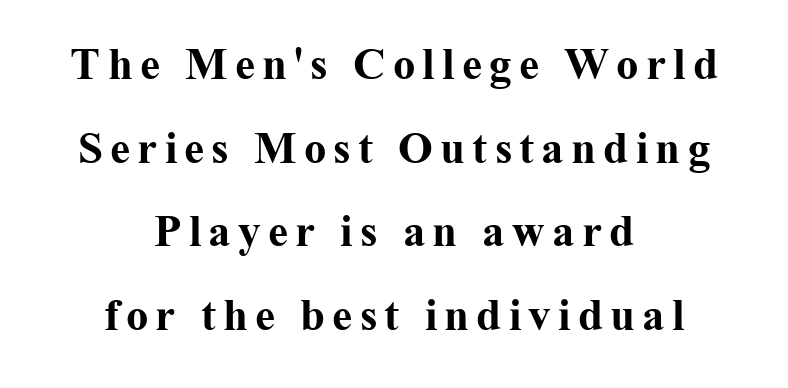
{"serif": "yes", "italic": "no", "bold": "yes", "weight": "bold", "width": "normal", "stroke_contrast": "medium", "x_height": "medium", "monospaced": "no", "underline": "no", "align": "center", "line_spacing_ratio": 1.86, "glyph_px": 45}
